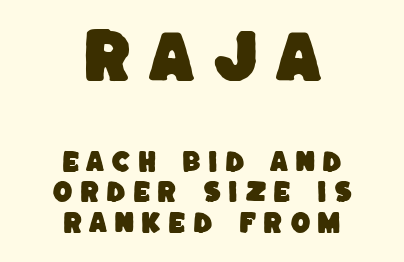
The image shows 58 px sans-serif type; set centered, normal line spacing (1.33x), unusually wide letter spacing (+0.3 em), not underlined; the first (top) block is 2.52x larger; low stroke contrast and a large x-height.
